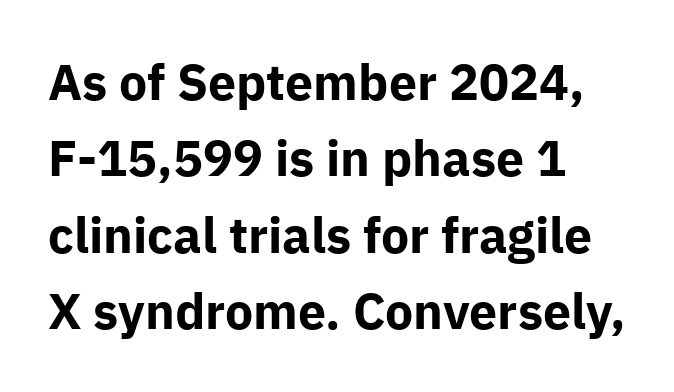
The image shows 50 px bold sans-serif type, upright; set left-aligned, normal line spacing (1.53x), normal letter spacing, not underlined; low stroke contrast and a medium x-height.
